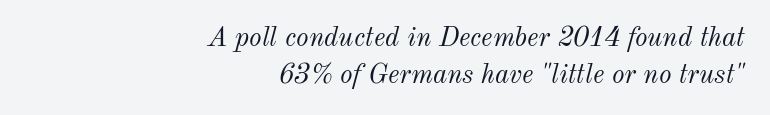
{"italic": "yes", "lean": "right", "slant_degrees": 12, "bold": "no", "underline": "no", "align": "right", "line_spacing": "normal", "line_spacing_ratio": 1.37, "letter_spacing": "normal", "letter_spacing_em": 0.0, "glyph_px": 27}
